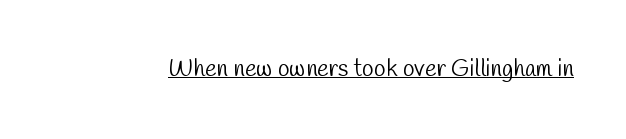
{"bold": "no", "underline": "yes", "letter_spacing": "normal", "letter_spacing_em": 0.0, "glyph_px": 24}
